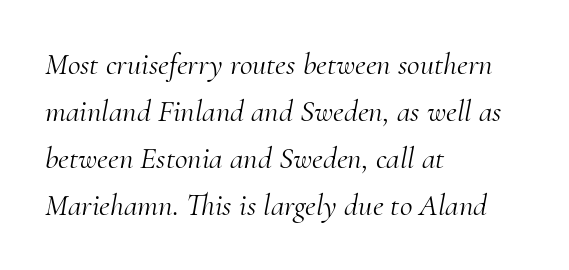
{"serif": "yes", "italic": "yes", "lean": "right", "slant_degrees": 10, "bold": "no", "weight": "light", "width": "normal", "stroke_contrast": "medium", "x_height": "small", "monospaced": "no", "underline": "no", "align": "left", "line_spacing": "normal", "line_spacing_ratio": 1.52, "letter_spacing": "normal", "letter_spacing_em": 0.0, "glyph_px": 31}
